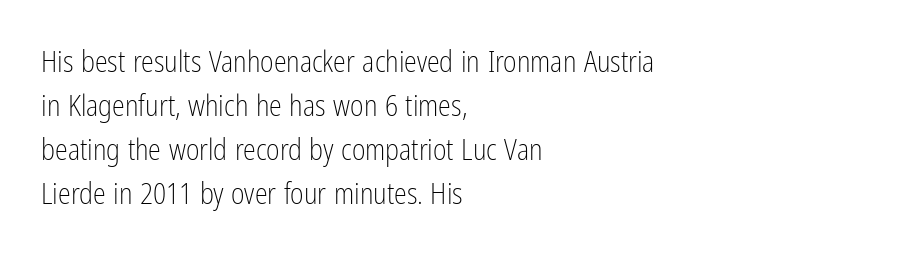
The image shows 29 px light, condensed sans-serif type, upright; set left-aligned, normal line spacing (1.52x), normal letter spacing, not underlined; low stroke contrast and a medium x-height.
